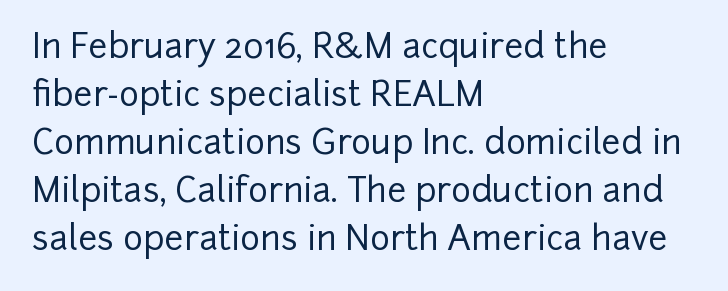
The image shows 34 px sans-serif type, upright; set left-aligned, normal line spacing (1.41x), normal letter spacing, not underlined; low stroke contrast and a medium x-height.
